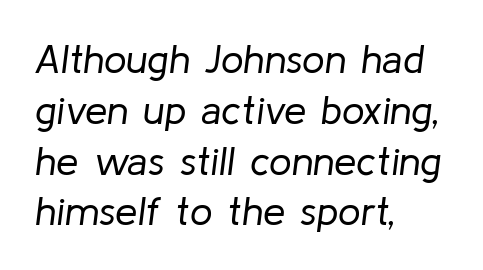
Q: Is the text bold? A: No.
Q: Is the text italic (slanted)? A: Yes, it leans right by about 8 degrees.
Q: Is the text underlined? A: No.
Q: How is the paragraph aligned? A: Left-aligned.
Q: Is the spacing between letters normal or unusually wide? A: Normal.
Q: Is the spacing between lines tight, normal or loose? A: Normal.
Q: Width (condensed, normal, or wide)? A: Normal.
Q: Stroke contrast? A: Low.
Q: x-height? A: Medium.
Q: Monospaced? A: No.
